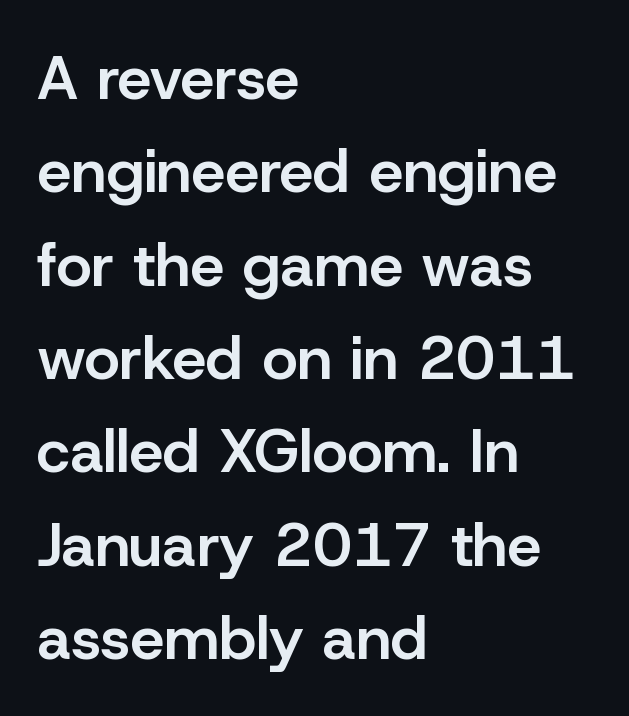
Q: Is the text bold? A: Semi-bold.
Q: Is the text italic (slanted)? A: No, it is upright.
Q: Is the typeface a serif or a sans-serif typeface? A: Sans-serif.
Q: Is the text underlined? A: No.
Q: How is the paragraph aligned? A: Left-aligned.
Q: Is the spacing between letters normal or unusually wide? A: Normal.
Q: Is the spacing between lines tight, normal or loose? A: Normal.
Q: Width (condensed, normal, or wide)? A: Normal.
Q: Stroke contrast? A: Low.
Q: x-height? A: Medium.
Q: Monospaced? A: No.
